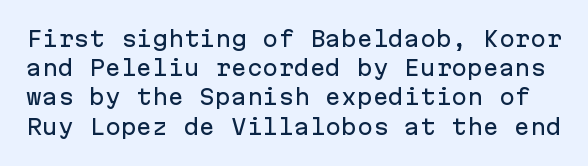
The image shows 21 px text type, upright; set normal line spacing (1.39x), normal letter spacing, not underlined.
